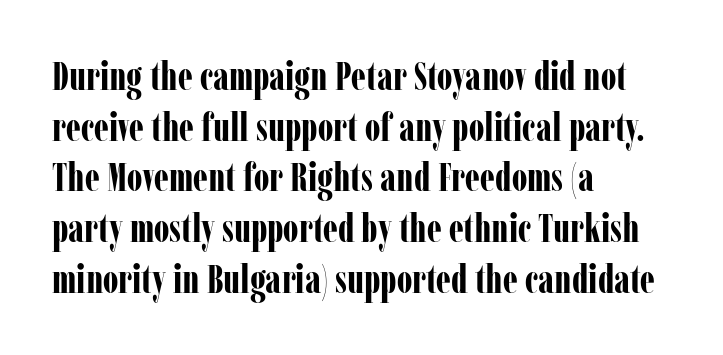
The image shows 39 px bold, condensed serif type, upright; set left-aligned, normal line spacing (1.3x), normal letter spacing, not underlined; low stroke contrast and a medium x-height.
